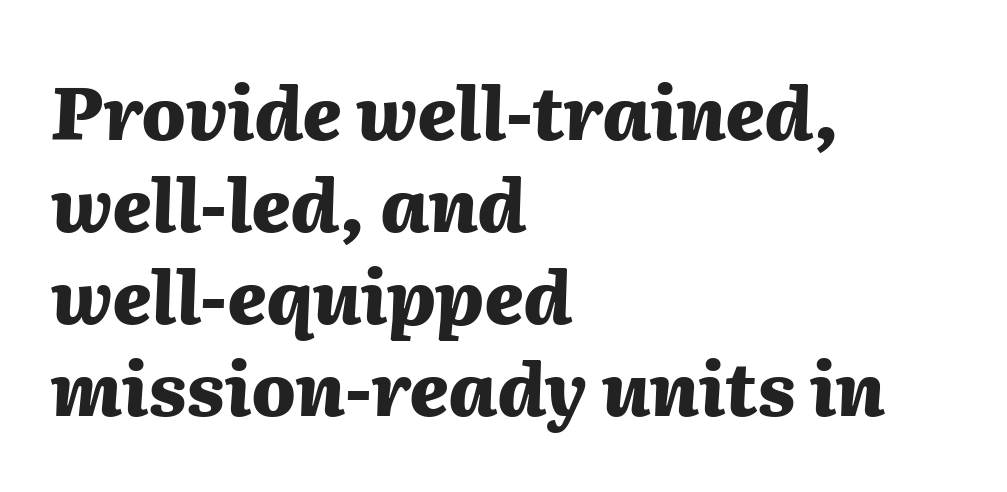
This sample uses an oblique cut, with every glyph tilted off the vertical. Is this a fixed-width face? No — the glyphs have proportional, varying widths. Anything drawn beneath the words? Only blank space. Heavy-handed strokes throughout: this text is bold. In terms of leading, this rendering sits right in the middle. All the whitespace from short lines collects on the right.
